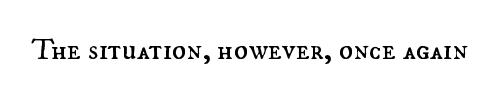
The image shows 30 px regular-weight type, upright; set normal letter spacing, not underlined; medium stroke contrast and a small x-height.
